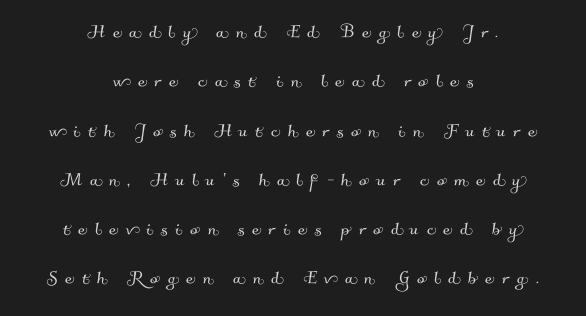
The foot of each line stays bare and open. Each new line begins a long way beneath the previous one. Which margin do the lines hug? Neither — every line sits in the middle. This rendering widens character spacing well past its baseline value.
